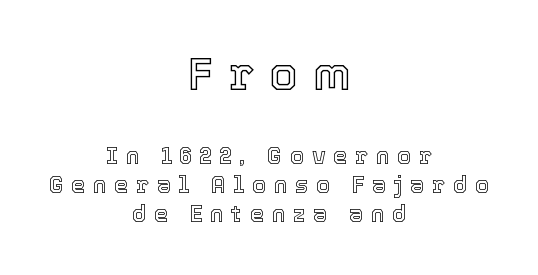
The image shows 46 px text type, upright; set centered, normal line spacing (1.26x), unusually wide letter spacing (+0.33 em), not underlined; the first (top) block is 2.0x larger; a medium x-height.
